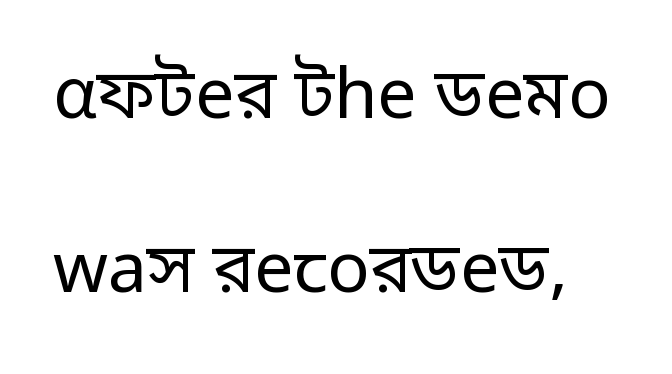
Q: Is the text bold? A: No.
Q: Is the text italic (slanted)? A: No, it is upright.
Q: Is the typeface a serif or a sans-serif typeface? A: Sans-serif.
Q: Is the text underlined? A: No.
Q: Is the spacing between letters normal or unusually wide? A: Normal.
Q: Is the spacing between lines tight, normal or loose? A: Loose.
Q: Width (condensed, normal, or wide)? A: Normal.
Q: Stroke contrast? A: Low.
Q: x-height? A: Medium.
Q: Monospaced? A: No.
